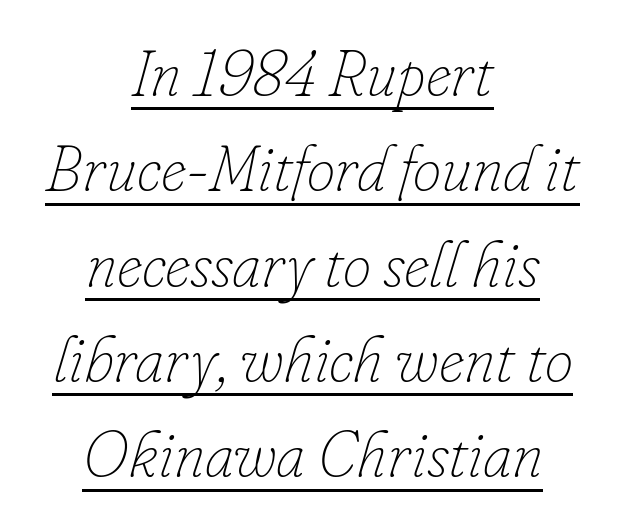
Q: Is the text bold? A: No.
Q: Is the text italic (slanted)? A: Yes, it leans right by about 16 degrees.
Q: Is the text underlined? A: Yes.
Q: How is the paragraph aligned? A: Centered.
Q: Is the spacing between letters normal or unusually wide? A: Normal.
Q: Is the spacing between lines tight, normal or loose? A: Normal.
Q: Width (condensed, normal, or wide)? A: Normal.
Q: Stroke contrast? A: Low.
Q: x-height? A: Small.
Q: Monospaced? A: No.
